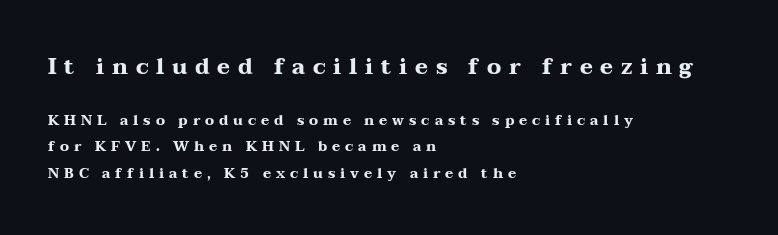
The image shows 22 px bold type, upright; set left-aligned, loose line spacing (1.91x), unusually wide letter spacing (+0.35 em), not underlined; the first (top) block is 1.57x larger.
